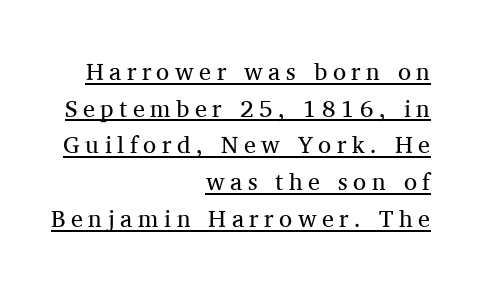
Q: Is the text bold? A: No.
Q: Is the text italic (slanted)? A: No, it is upright.
Q: Is the text underlined? A: Yes.
Q: How is the paragraph aligned? A: Right-aligned.
Q: Is the spacing between letters normal or unusually wide? A: Unusually wide.
Q: Is the spacing between lines tight, normal or loose? A: Normal.
